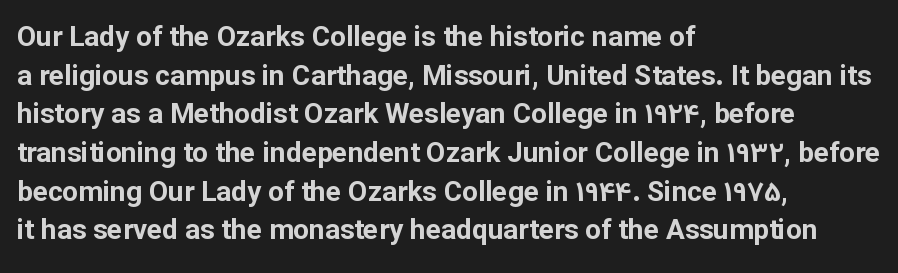
Q: Is the text bold? A: Yes.
Q: Is the text italic (slanted)? A: No, it is upright.
Q: Is the typeface a serif or a sans-serif typeface? A: Sans-serif.
Q: Is the text underlined? A: No.
Q: How is the paragraph aligned? A: Left-aligned.
Q: Is the spacing between letters normal or unusually wide? A: Normal.
Q: Is the spacing between lines tight, normal or loose? A: Normal.
Q: Width (condensed, normal, or wide)? A: Normal.
Q: Stroke contrast? A: Low.
Q: x-height? A: Medium.
Q: Monospaced? A: No.
